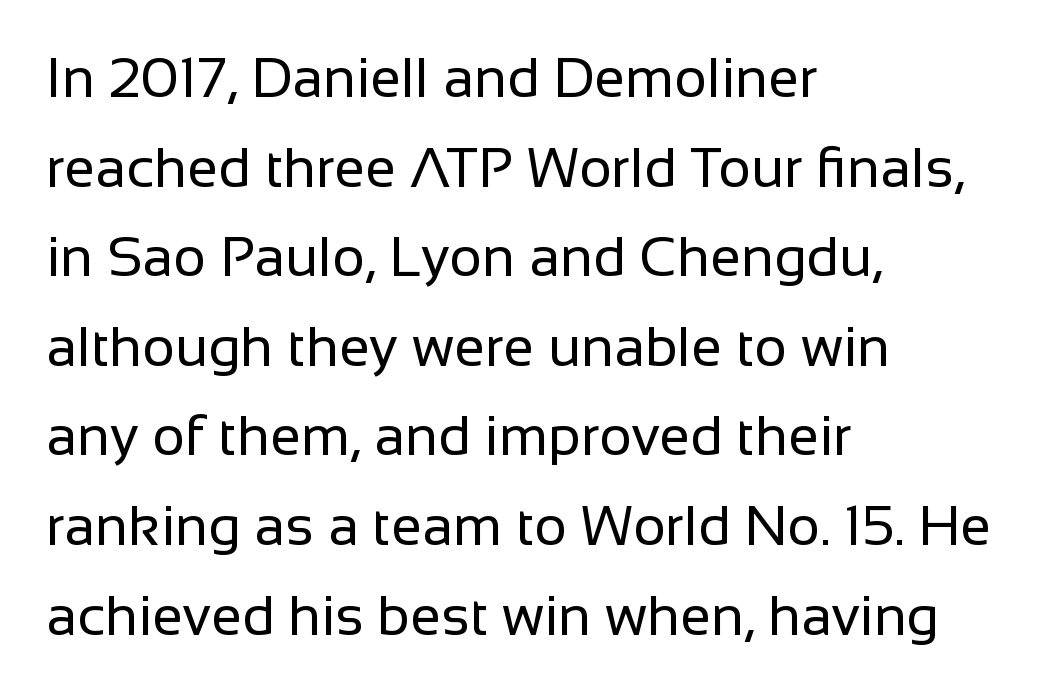
{"serif": "no", "italic": "no", "bold": "no", "weight": "regular", "width": "normal", "stroke_contrast": "low", "x_height": "medium", "monospaced": "no", "underline": "no", "align": "left", "line_spacing": "normal", "line_spacing_ratio": 1.6, "letter_spacing": "normal", "letter_spacing_em": 0.0, "glyph_px": 56}
